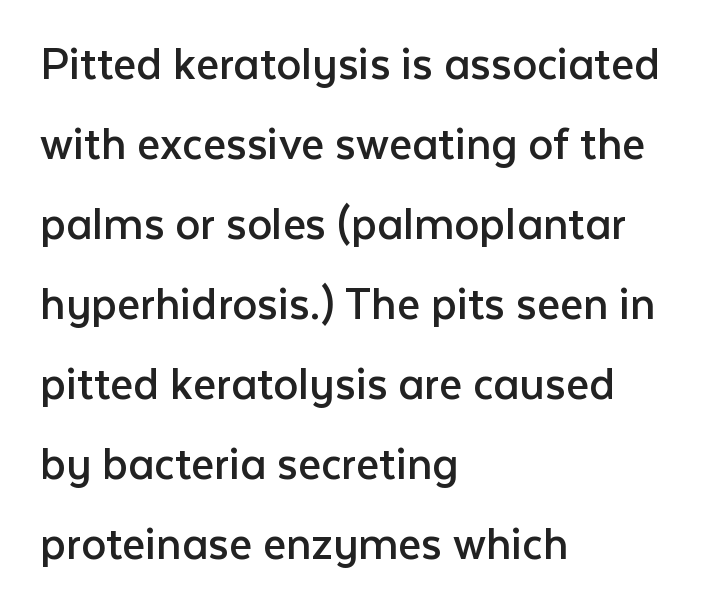
Leading matches the norm, producing a regular column. Tracking value appears to be zero — textbook default spacing. Type without underlining. Stem width sits at or under what a default text font uses. Here the designer chose a conventional face with non-uniform glyph widths. The paragraph has a hard left edge and a soft right edge.
